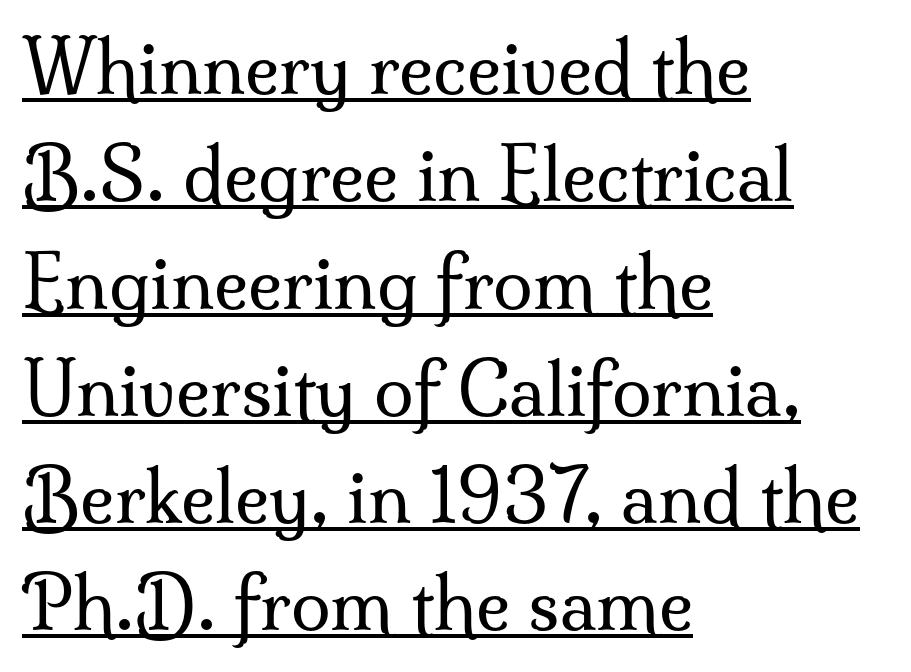
{"serif": "yes", "italic": "no", "bold": "no", "weight": "regular", "width": "normal", "stroke_contrast": "medium", "x_height": "small", "monospaced": "no", "underline": "yes", "align": "left", "line_spacing": "normal", "line_spacing_ratio": 1.49, "letter_spacing": "normal", "letter_spacing_em": 0.0, "glyph_px": 72}
